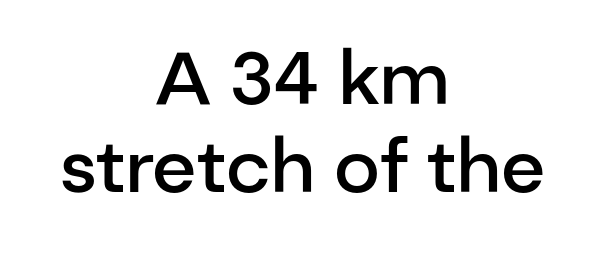
Clear beneath every line of the passage. The passage shown is semibold, sitting just below true bold. The passage shown is typed in a proportional face where columns would drift. The characters display no serif detailing; their extremities are plain. Between one letter and the next there's only the usual sliver of space. Compared with a flush-left layout, this one balances lines on the center instead.
